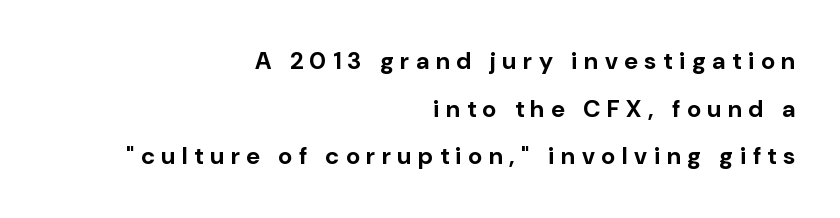
{"italic": "no", "bold": "yes", "underline": "no", "align": "right", "line_spacing": "loose", "line_spacing_ratio": 1.98, "letter_spacing": "wide", "letter_spacing_em": 0.28, "glyph_px": 24}
